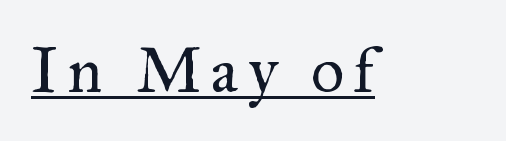
Q: Is the text bold? A: No.
Q: Is the text italic (slanted)? A: No, it is upright.
Q: Is the typeface a serif or a sans-serif typeface? A: Serif.
Q: Is the text underlined? A: Yes.
Q: Width (condensed, normal, or wide)? A: Normal.
Q: Stroke contrast? A: Medium.
Q: x-height? A: Small.
Q: Monospaced? A: No.
